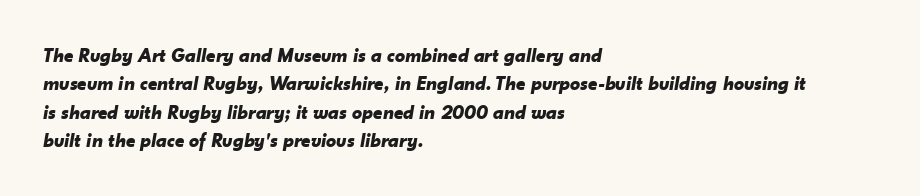
Q: Is the text bold? A: Yes.
Q: Is the text italic (slanted)? A: Yes, it leans right by about 10 degrees.
Q: Is the text underlined? A: No.
Q: How is the paragraph aligned? A: Left-aligned.
Q: Is the spacing between letters normal or unusually wide? A: Normal.
Q: Is the spacing between lines tight, normal or loose? A: Normal.
